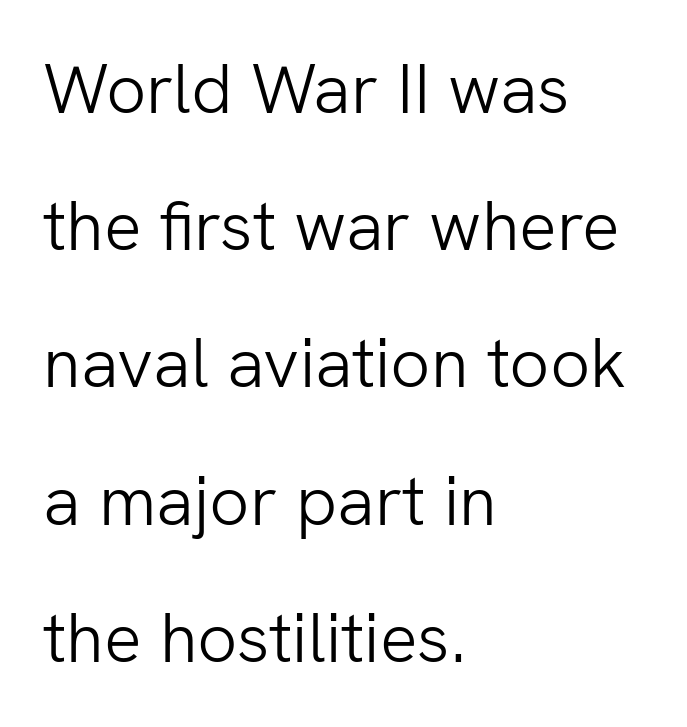
Nope, not italic — everything's standing straight. The rendering keeps characters at their native spacing. Letterform terminals end flat and unadorned throughout the passage. The ragged edge is on the right, which tells us the setting is flush left. The foot of each line stays bare and open.
